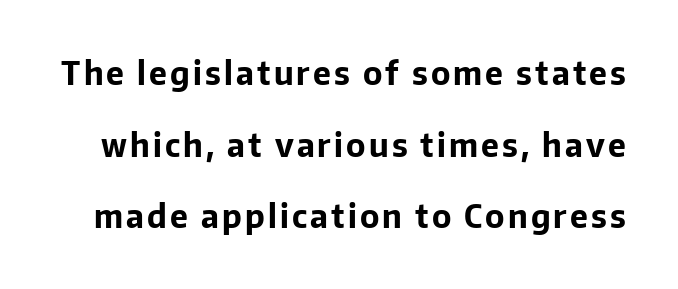
Is this a fixed-width face? No — the glyphs have proportional, varying widths. Is this a sans? Yes — the strokes have no serifs. Rule under the text: the space is simply empty. The font's upright variant was chosen for this text. Does the leading feel generous? Absolutely, it's lavish. Heavy, bold letterforms.
